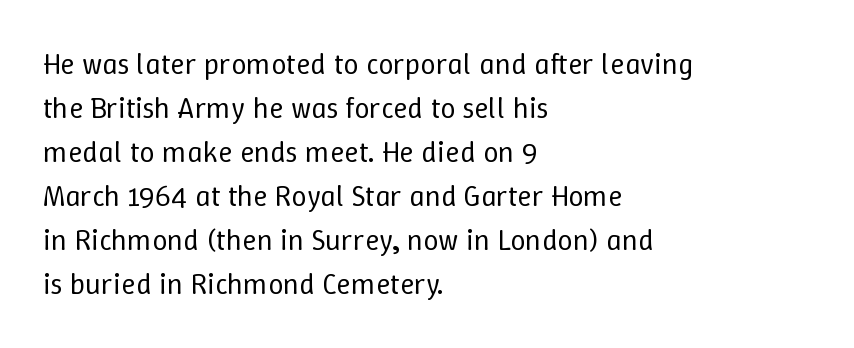
A typesetter would call this zero additional tracking. This is not heavy type; no bold has been used. Bare-footed words on every line. Do the characters align in a grid? No, the font is proportional. Reading down the block, your eye returns to a fixed left position each line. Nope, not italic — everything's standing straight.
